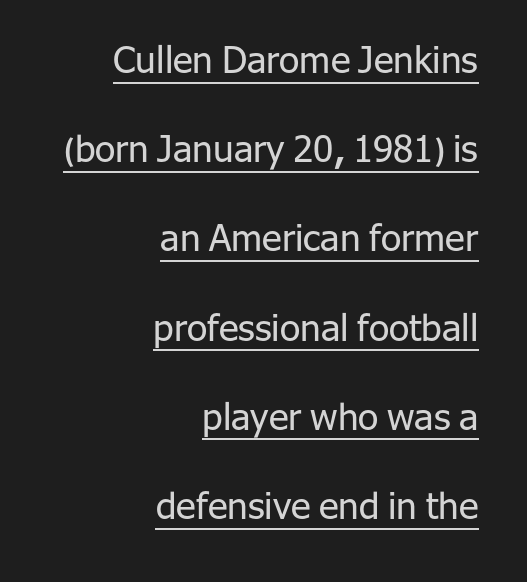
The image shows 37 px regular-weight sans-serif type, upright; set right-aligned, loose line spacing (2.41x), normal letter spacing, underlined; low stroke contrast and a medium x-height.
